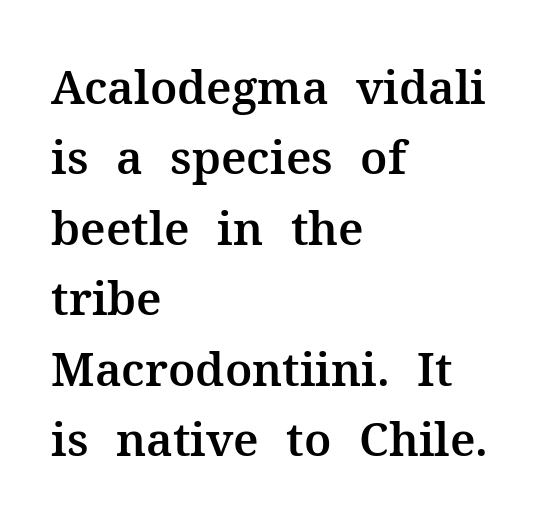
{"serif": "yes", "italic": "no", "width": "normal", "stroke_contrast": "medium", "x_height": "medium", "monospaced": "no", "underline": "no", "align": "left", "line_spacing": "normal", "line_spacing_ratio": 1.53, "letter_spacing": "normal", "letter_spacing_em": 0.0, "glyph_px": 46}
